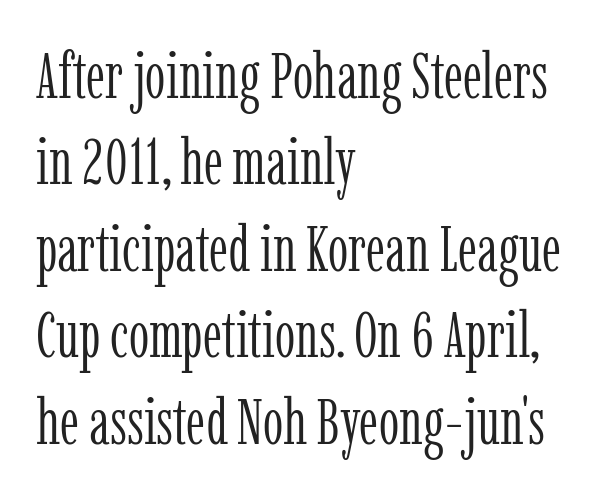
Horizontally, the lines are justified to the leading edge only. Font category for this specimen: serif. If you measured baseline to baseline, you'd find a middling distance. Descenders hang freely into open space. Every stem runs plumb, perpendicular to the baseline.
